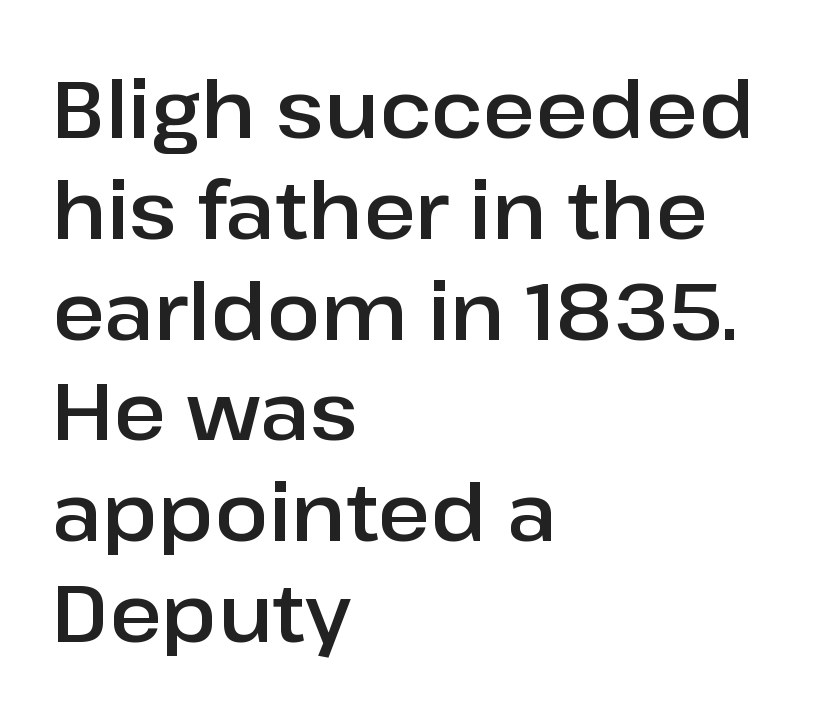
The image shows 80 px sans-serif type, upright; set left-aligned, normal line spacing (1.26x), normal letter spacing, not underlined; low stroke contrast and a medium x-height.
